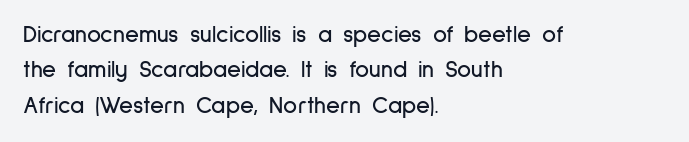
Q: Is the text italic (slanted)? A: No, it is upright.
Q: Is the text underlined? A: No.
Q: How is the paragraph aligned? A: Left-aligned.
Q: Is the spacing between letters normal or unusually wide? A: Normal.
Q: Is the spacing between lines tight, normal or loose? A: Normal.
